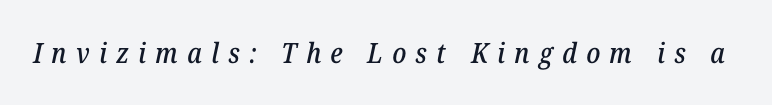
The image shows 28 px serif type, italic (leaning right); set unusually wide letter spacing (+0.33 em), not underlined; low stroke contrast and a medium x-height.
